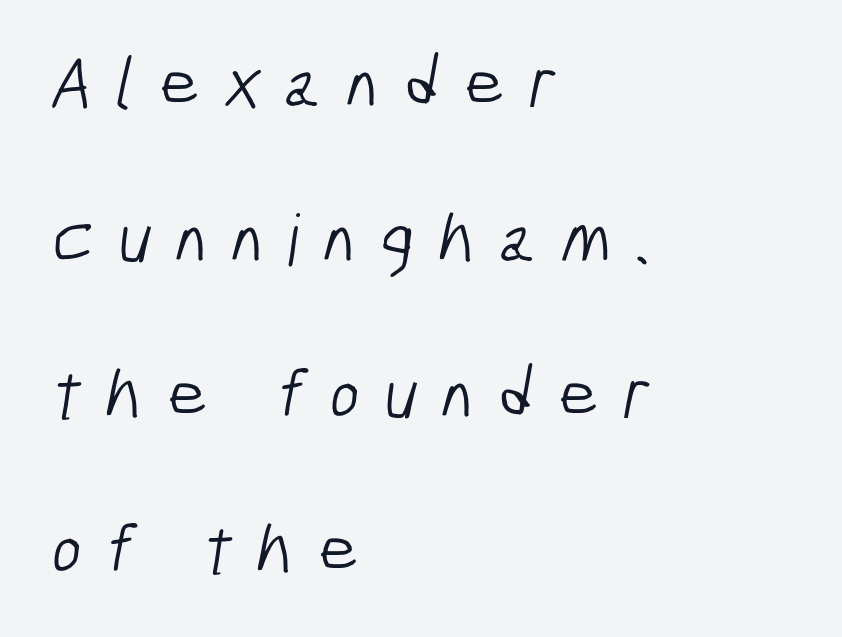
{"serif": "no", "bold": "no", "weight": "light", "width": "condensed", "stroke_contrast": "low", "x_height": "medium", "monospaced": "no", "underline": "no", "align": "left", "line_spacing": "loose", "line_spacing_ratio": 2.19, "letter_spacing": "wide", "letter_spacing_em": 0.34, "glyph_px": 71}
